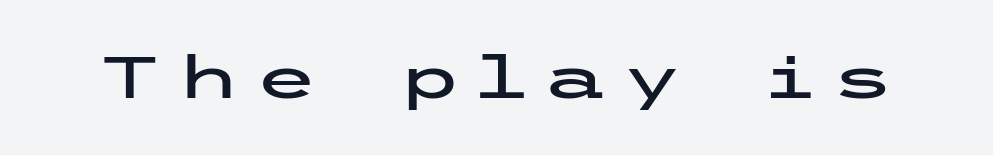
The image shows 59 px wide sans-serif type, upright; set unusually wide letter spacing (+0.22 em), not underlined; low stroke contrast and a medium x-height.
